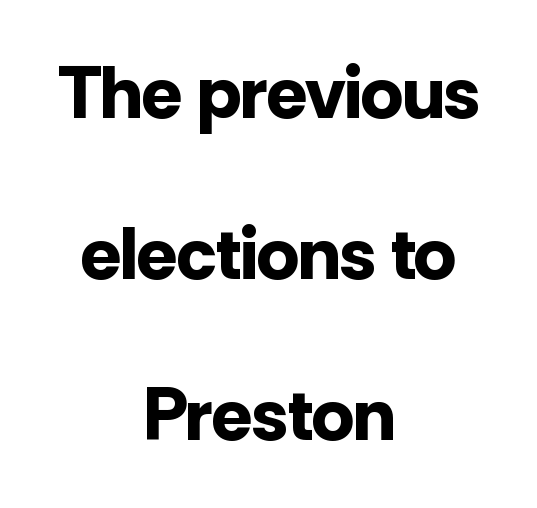
The image shows 75 px bold sans-serif type, upright; set centered, loose line spacing (2.15x), normal letter spacing, not underlined; low stroke contrast and a medium x-height.
